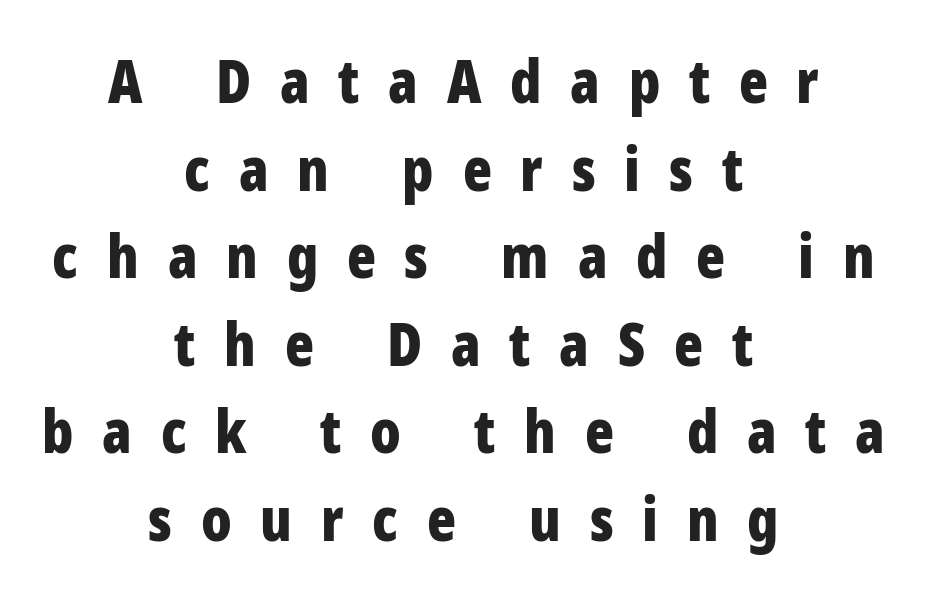
The image shows 60 px bold, condensed sans-serif type, upright; set centered, normal line spacing (1.46x), unusually wide letter spacing (+0.48 em), not underlined; low stroke contrast and a medium x-height.
